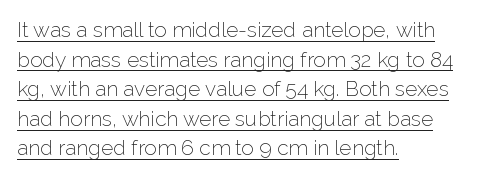
Q: Is the text bold? A: No.
Q: Is the text italic (slanted)? A: No, it is upright.
Q: Is the text underlined? A: Yes.
Q: How is the paragraph aligned? A: Left-aligned.
Q: Is the spacing between letters normal or unusually wide? A: Normal.
Q: Is the spacing between lines tight, normal or loose? A: Normal.
